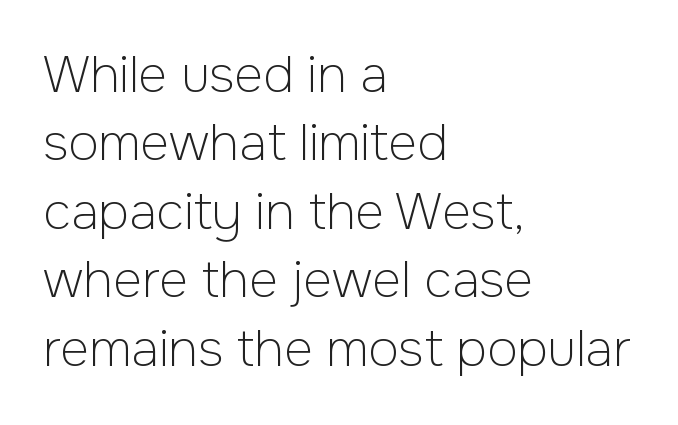
Q: Is the text bold? A: No.
Q: Is the text italic (slanted)? A: No, it is upright.
Q: Is the typeface a serif or a sans-serif typeface? A: Sans-serif.
Q: Is the text underlined? A: No.
Q: How is the paragraph aligned? A: Left-aligned.
Q: Is the spacing between letters normal or unusually wide? A: Normal.
Q: Is the spacing between lines tight, normal or loose? A: Normal.
Q: Width (condensed, normal, or wide)? A: Normal.
Q: Stroke contrast? A: Low.
Q: x-height? A: Medium.
Q: Monospaced? A: No.
